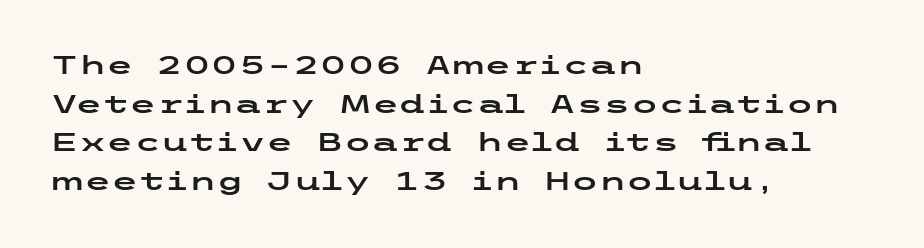
{"italic": "no", "underline": "no", "align": "left", "line_spacing": "normal", "line_spacing_ratio": 1.55, "letter_spacing": "normal", "letter_spacing_em": 0.0, "glyph_px": 25}
